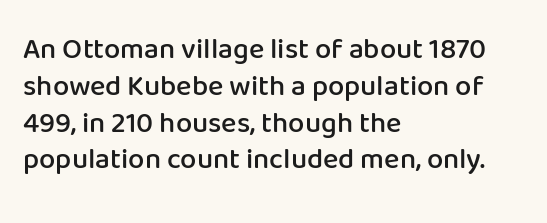
The glyphs are unaccompanied by any horizontal stroke below them. Short and long lines alike share a common starting point at left. Nothing sits at the stroke ends, so this counts as sans-serif. The letters sit at their default tracking, neither squeezed nor spread. The axis of the letterforms is exactly vertical.
